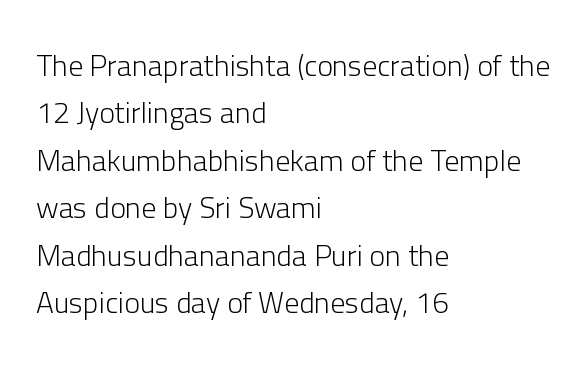
Q: Is the text bold? A: No.
Q: Is the text italic (slanted)? A: No, it is upright.
Q: Is the typeface a serif or a sans-serif typeface? A: Sans-serif.
Q: Is the text underlined? A: No.
Q: How is the paragraph aligned? A: Left-aligned.
Q: Is the spacing between letters normal or unusually wide? A: Normal.
Q: Is the spacing between lines tight, normal or loose? A: Normal.
Q: Width (condensed, normal, or wide)? A: Normal.
Q: Stroke contrast? A: Low.
Q: x-height? A: Medium.
Q: Monospaced? A: No.
